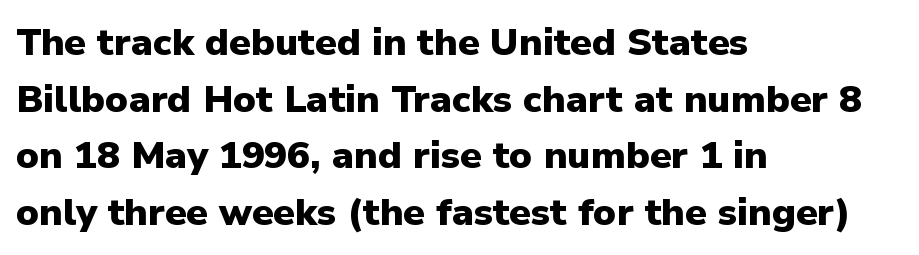
{"serif": "no", "italic": "no", "bold": "yes", "weight": "heavy", "width": "normal", "stroke_contrast": "low", "x_height": "medium", "monospaced": "no", "underline": "no", "align": "left", "line_spacing": "normal", "line_spacing_ratio": 1.49, "letter_spacing": "normal", "letter_spacing_em": 0.0, "glyph_px": 38}
